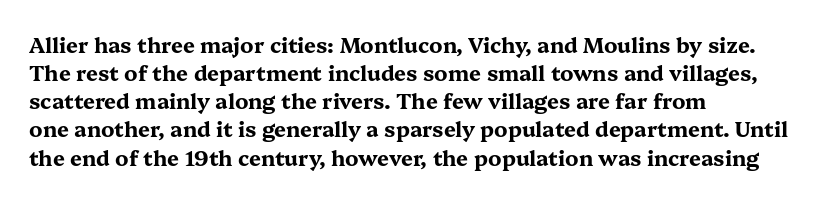
Q: Is the text bold? A: Yes.
Q: Is the text italic (slanted)? A: No, it is upright.
Q: Is the text underlined? A: No.
Q: How is the paragraph aligned? A: Left-aligned.
Q: Is the spacing between letters normal or unusually wide? A: Normal.
Q: Is the spacing between lines tight, normal or loose? A: Normal.
